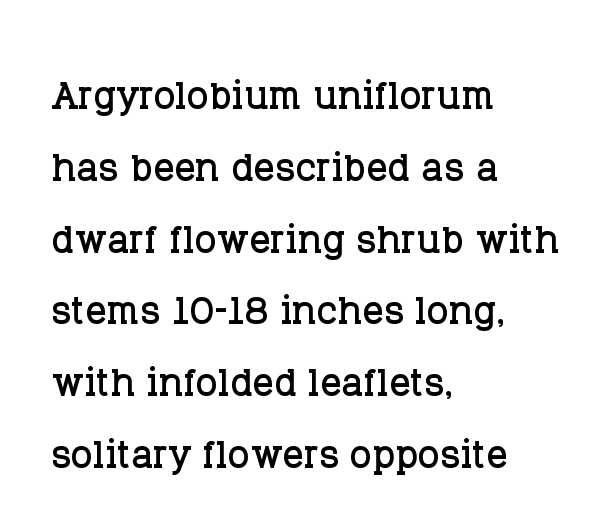
The image shows 52 px serif type, upright; set left-aligned, normal line spacing (1.38x), normal letter spacing, not underlined; low stroke contrast and a large x-height.
